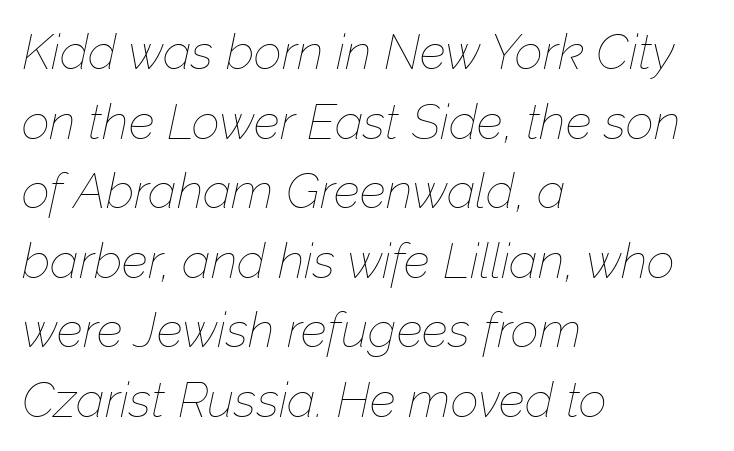
Q: Is the text bold? A: No.
Q: Is the text italic (slanted)? A: Yes, it leans right by about 12 degrees.
Q: Is the text underlined? A: No.
Q: How is the paragraph aligned? A: Left-aligned.
Q: Is the spacing between letters normal or unusually wide? A: Normal.
Q: Is the spacing between lines tight, normal or loose? A: Normal.
Q: Width (condensed, normal, or wide)? A: Normal.
Q: Stroke contrast? A: Low.
Q: x-height? A: Medium.
Q: Monospaced? A: No.
